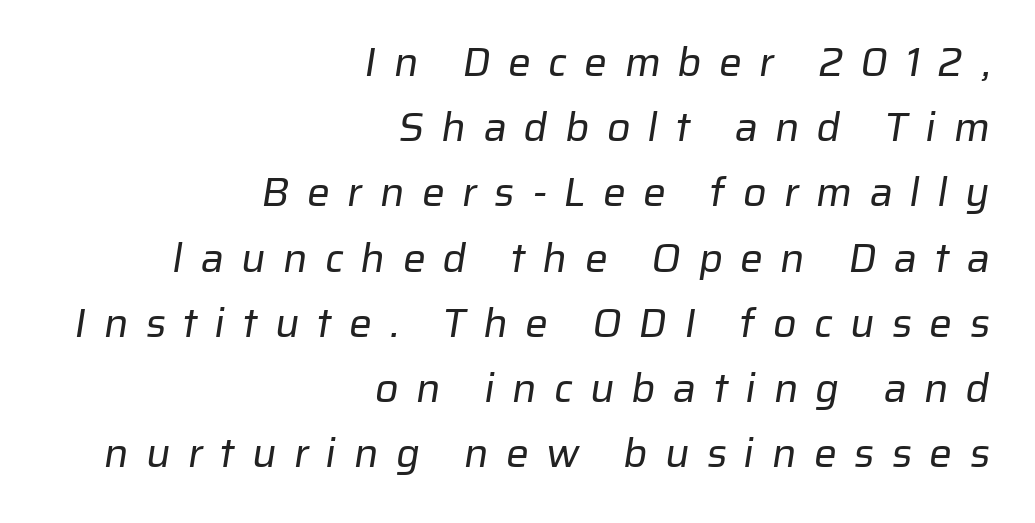
Q: Is the text bold? A: No.
Q: Is the typeface a serif or a sans-serif typeface? A: Sans-serif.
Q: Is the text underlined? A: No.
Q: How is the paragraph aligned? A: Right-aligned.
Q: Is the spacing between letters normal or unusually wide? A: Unusually wide.
Q: Is the spacing between lines tight, normal or loose? A: Normal.
Q: Width (condensed, normal, or wide)? A: Normal.
Q: Stroke contrast? A: Low.
Q: x-height? A: Medium.
Q: Monospaced? A: No.
